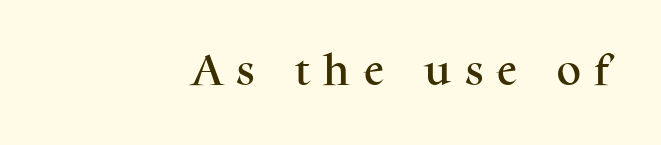
Q: Is the text italic (slanted)? A: No, it is upright.
Q: Is the typeface a serif or a sans-serif typeface? A: Serif.
Q: Is the text underlined? A: No.
Q: How is the paragraph aligned? A: Right-aligned.
Q: Is the spacing between letters normal or unusually wide? A: Unusually wide.
Q: Width (condensed, normal, or wide)? A: Normal.
Q: Stroke contrast? A: Medium.
Q: x-height? A: Medium.
Q: Monospaced? A: No.
